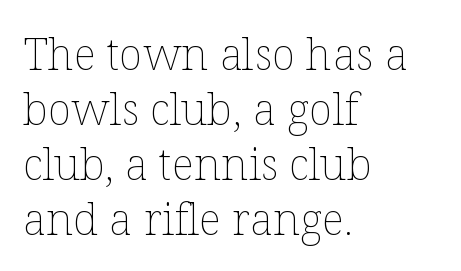
{"italic": "no", "bold": "no", "weight": "thin", "width": "normal", "stroke_contrast": "low", "x_height": "medium", "monospaced": "no", "underline": "no", "align": "left", "line_spacing": "normal", "line_spacing_ratio": 1.25, "letter_spacing": "normal", "letter_spacing_em": 0.0, "glyph_px": 44}
